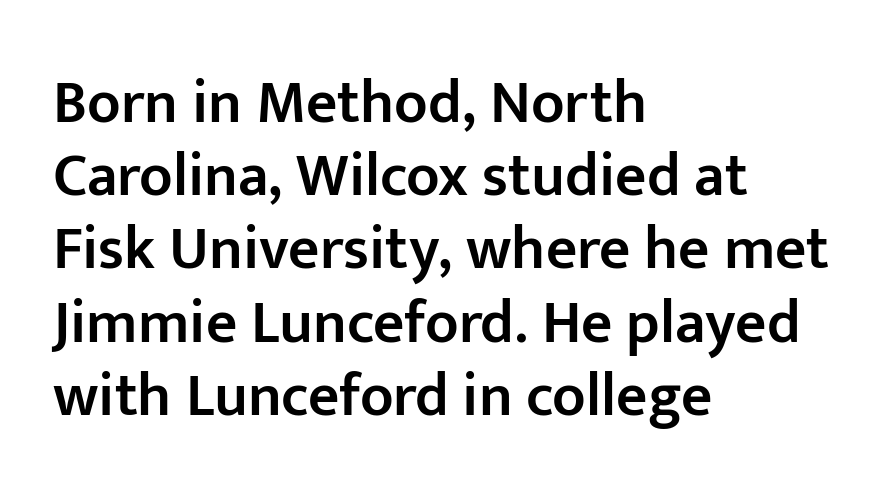
Rendered with straight, roman letterforms. This rendering employs a face without finishing strokes, i.e., a sans-serif. Students, this is semibold: more ink than regular, less than bold. Characters follow at the spacing the type designer built in. Every row of glyphs begins at an identical x-position on the left. Unmarked baselines from the first word to the last.
